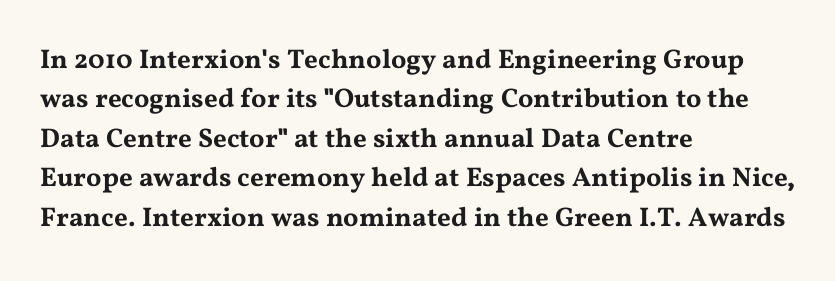
Q: Is the text italic (slanted)? A: No, it is upright.
Q: Is the text underlined? A: No.
Q: How is the paragraph aligned? A: Left-aligned.
Q: Is the spacing between letters normal or unusually wide? A: Normal.
Q: Is the spacing between lines tight, normal or loose? A: Normal.
